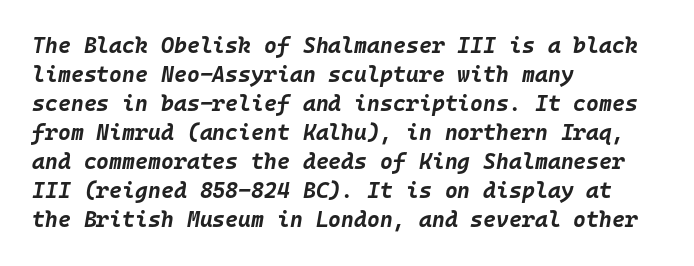
Any mark beneath the type? The region is blank. Regarding leading, the lines here are spaced in the standard way. Where is the straight margin? On the left. The glyphs look as if they've been sheared to an angle.
